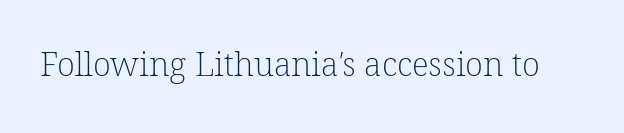
Q: Is the text bold? A: No.
Q: Is the typeface a serif or a sans-serif typeface? A: Serif.
Q: Is the text underlined? A: No.
Q: Is the spacing between letters normal or unusually wide? A: Normal.
Q: Width (condensed, normal, or wide)? A: Normal.
Q: Stroke contrast? A: Low.
Q: x-height? A: Medium.
Q: Monospaced? A: No.
